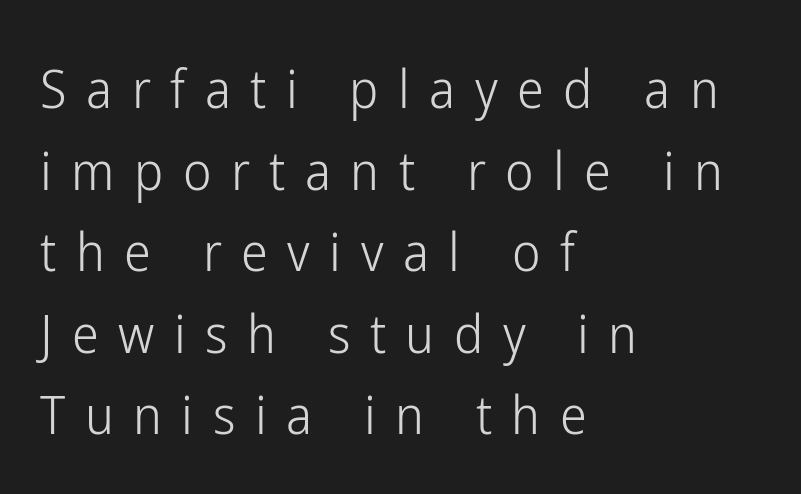
The image shows 54 px light, condensed sans-serif type, upright; set left-aligned, normal line spacing (1.51x), unusually wide letter spacing (+0.36 em), not underlined; low stroke contrast and a medium x-height.
